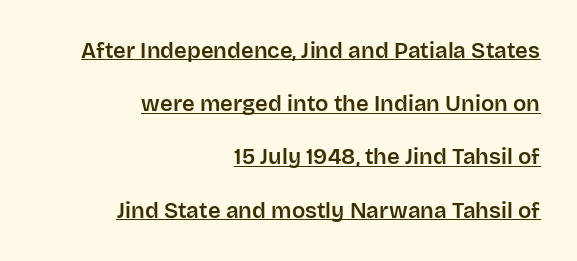
Q: Is the text italic (slanted)? A: No, it is upright.
Q: Is the text underlined? A: Yes.
Q: How is the paragraph aligned? A: Right-aligned.
Q: Is the spacing between letters normal or unusually wide? A: Normal.
Q: Is the spacing between lines tight, normal or loose? A: Loose.
